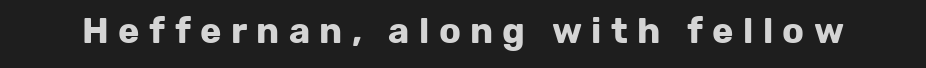
A full-strength bold gives these letters their thick strokes. Look at the bottom of the vertical strokes: they stop flat, with no serifs. The specimen omits any rule beneath the text block's lines. Each letter keeps its own natural width here, so spacing adapts to shape.
